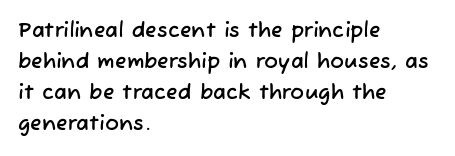
{"underline": "no", "align": "left", "line_spacing": "normal", "line_spacing_ratio": 1.47, "letter_spacing": "normal", "letter_spacing_em": 0.0, "glyph_px": 21}
